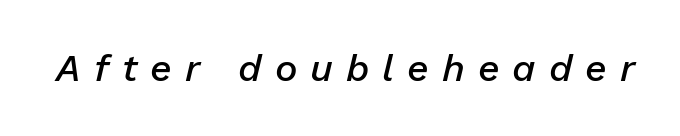
The image shows 38 px semibold type, italic (leaning right); set unusually wide letter spacing (+0.34 em), not underlined; low stroke contrast and a medium x-height.
